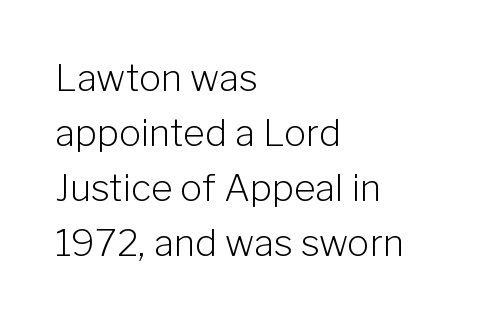
If you drew a ruler down the left edge, every line would touch it. Tracking here is standard; glyphs follow each other at the usual distance. Is there any slant? The stems are plumb. If you measured baseline to baseline, you'd find a middling distance.
